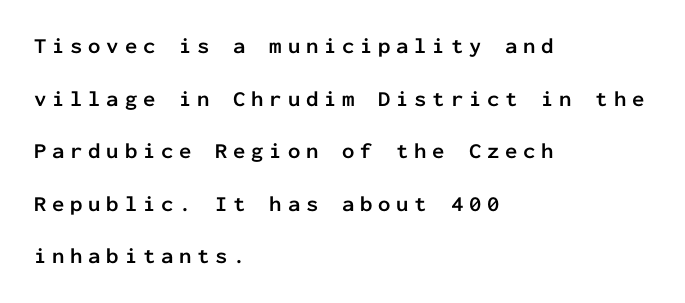
Short and long lines alike share a common starting point at left. The letters are bold, with thick, heavy strokes. Loosely led — the rows are spread out. Unlike italic type, these characters show no tilt at all. This rendering features lettering with no underline. Here the glyphs are tracked loosely, breaking word shapes into spaced letters.
